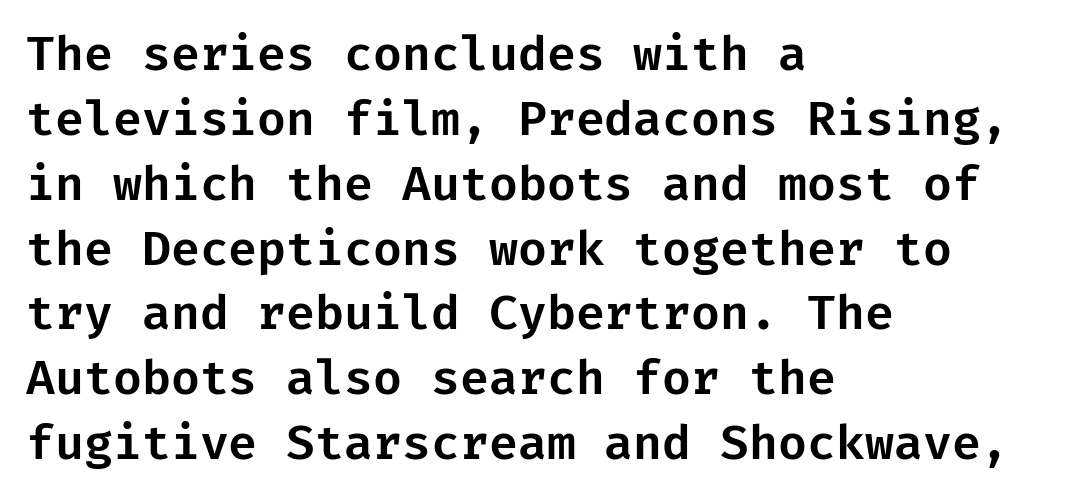
Q: Is the text italic (slanted)? A: No, it is upright.
Q: Is the typeface a serif or a sans-serif typeface? A: Sans-serif.
Q: Is the text underlined? A: No.
Q: How is the paragraph aligned? A: Left-aligned.
Q: Is the spacing between letters normal or unusually wide? A: Normal.
Q: Is the spacing between lines tight, normal or loose? A: Normal.
Q: Width (condensed, normal, or wide)? A: Normal.
Q: Stroke contrast? A: Low.
Q: x-height? A: Medium.
